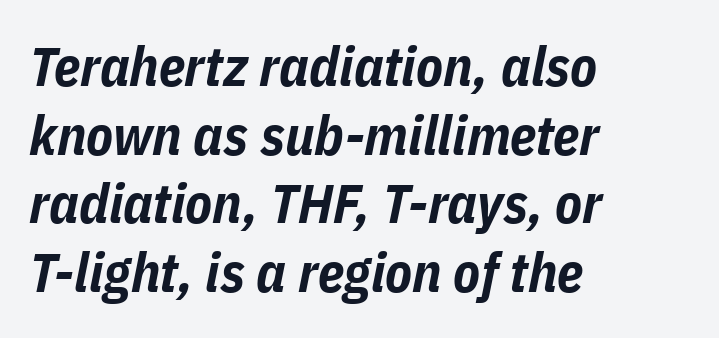
{"italic": "yes", "lean": "right", "slant_degrees": 11, "bold": "yes", "weight": "bold", "width": "condensed", "stroke_contrast": "low", "x_height": "medium", "monospaced": "no", "underline": "no", "align": "left", "line_spacing": "normal", "line_spacing_ratio": 1.25, "letter_spacing": "normal", "letter_spacing_em": 0.0, "glyph_px": 55}
